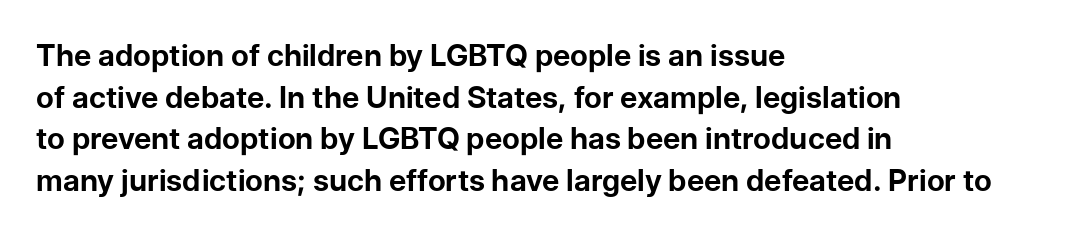
{"serif": "no", "italic": "no", "bold": "yes", "weight": "bold", "width": "normal", "stroke_contrast": "low", "x_height": "medium", "monospaced": "no", "underline": "no", "align": "left", "line_spacing": "normal", "line_spacing_ratio": 1.39, "letter_spacing": "normal", "letter_spacing_em": 0.0, "glyph_px": 30}
